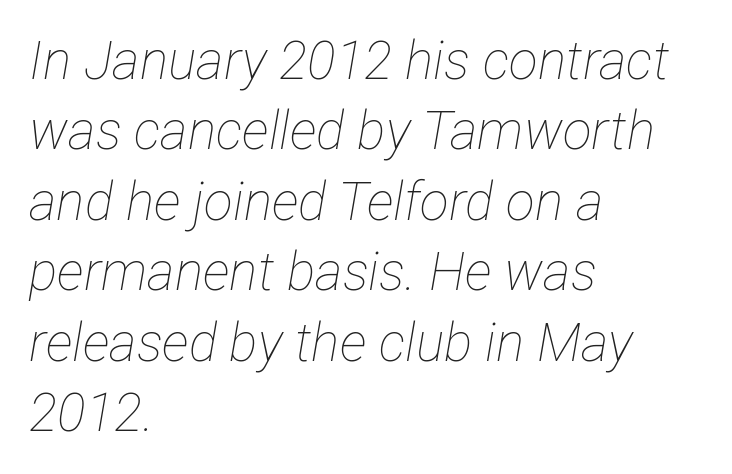
The image shows 53 px thin, condensed type, italic (leaning right); set left-aligned, normal line spacing (1.33x), normal letter spacing, not underlined; low stroke contrast and a medium x-height.
